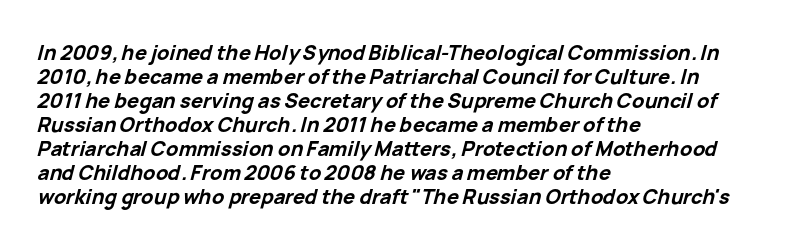
Style check: oblique. Just letters on the line, the space beneath them empty. Spacing between characters is what you'd get straight out of the box. Compared with a centered layout, this one pins lines to the left instead. Its strokes are broad and dark, the hallmark of bold type.
